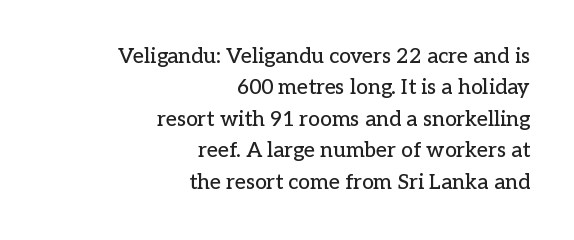
{"italic": "no", "underline": "no", "align": "right", "line_spacing": "normal", "line_spacing_ratio": 1.5, "letter_spacing": "normal", "letter_spacing_em": 0.0, "glyph_px": 21}
